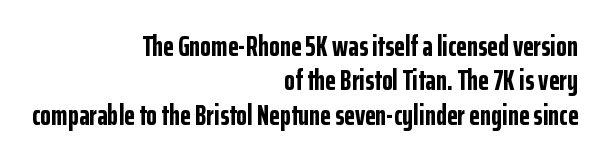
{"serif": "no", "italic": "no", "bold": "yes", "weight": "bold", "width": "condensed", "stroke_contrast": "low", "x_height": "medium", "monospaced": "no", "underline": "no", "align": "right", "line_spacing_ratio": 1.23, "letter_spacing": "normal", "letter_spacing_em": 0.0, "glyph_px": 28}
